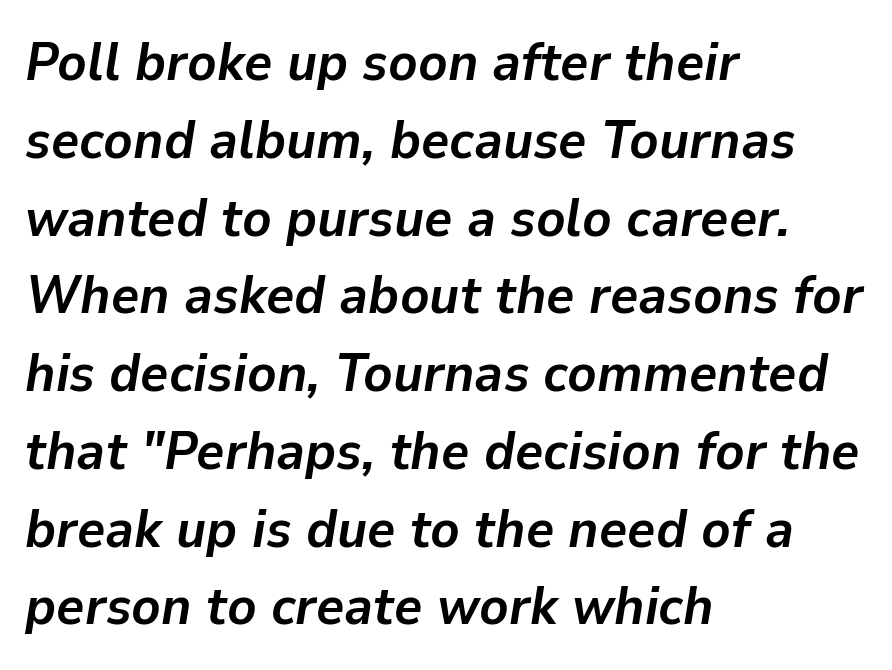
{"italic": "yes", "lean": "right", "slant_degrees": 9, "bold": "yes", "weight": "semibold", "width": "normal", "stroke_contrast": "low", "x_height": "medium", "monospaced": "no", "underline": "no", "align": "left", "line_spacing": "normal", "line_spacing_ratio": 1.44, "letter_spacing": "normal", "letter_spacing_em": 0.0, "glyph_px": 54}
